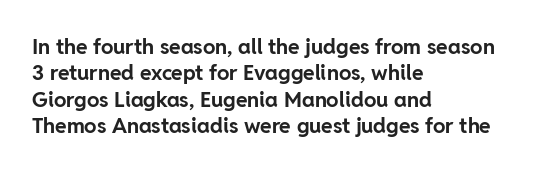
The image shows 21 px bold type, upright; set left-aligned, normal line spacing (1.26x), normal letter spacing, not underlined.
